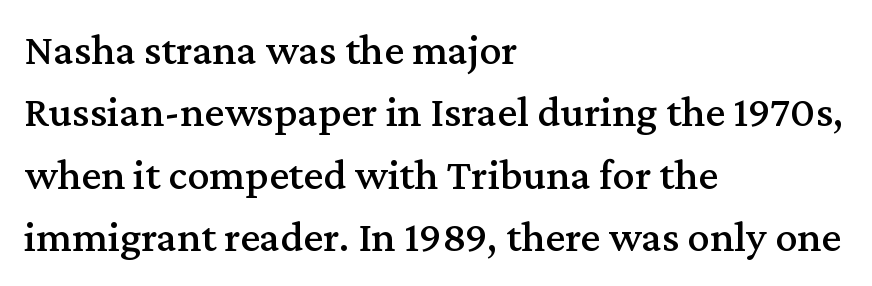
{"serif": "yes", "italic": "no", "width": "normal", "stroke_contrast": "medium", "x_height": "medium", "monospaced": "no", "underline": "no", "align": "left", "line_spacing": "normal", "line_spacing_ratio": 1.42, "letter_spacing": "normal", "letter_spacing_em": 0.0, "glyph_px": 44}
